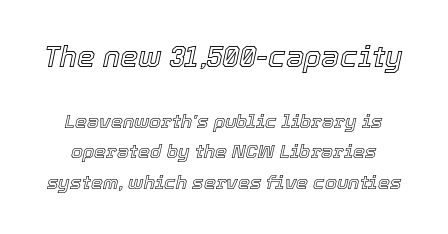
Q: Is the text italic (slanted)? A: Yes, it leans right by about 12 degrees.
Q: Is the text underlined? A: No.
Q: Is the spacing between letters normal or unusually wide? A: Normal.
Q: Is the spacing between lines tight, normal or loose? A: Normal.
Q: Which block of text is set in a larger size, the first (top) or the second (bottom)? A: The first (top) one.
Q: Width (condensed, normal, or wide)? A: Normal.
Q: x-height? A: Medium.
Q: Monospaced? A: No.
